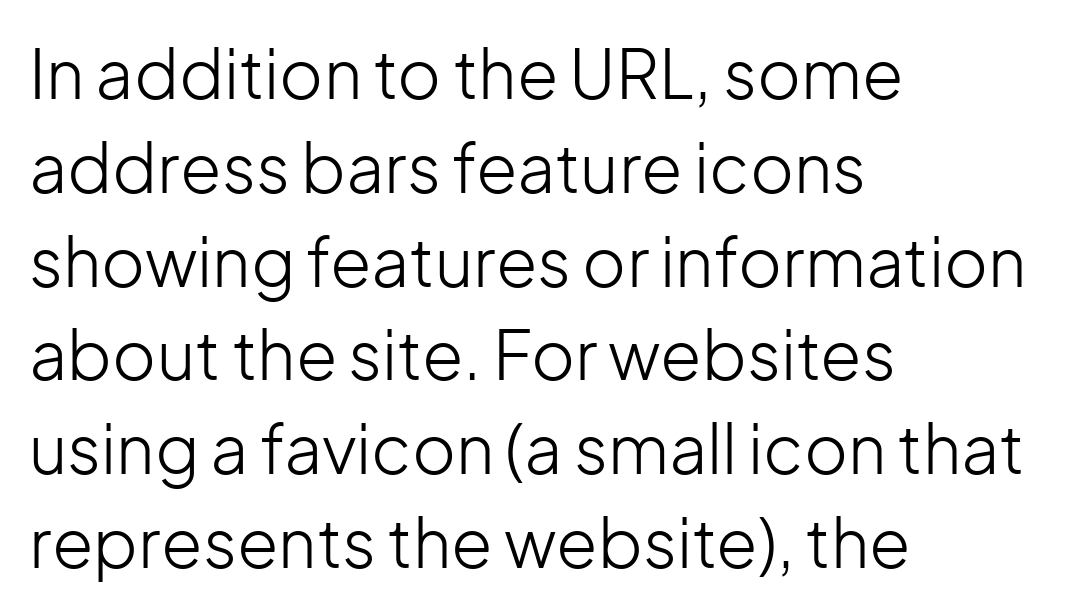
Q: Is the text bold? A: No.
Q: Is the text italic (slanted)? A: No, it is upright.
Q: Is the typeface a serif or a sans-serif typeface? A: Sans-serif.
Q: Is the text underlined? A: No.
Q: How is the paragraph aligned? A: Left-aligned.
Q: Is the spacing between letters normal or unusually wide? A: Normal.
Q: Is the spacing between lines tight, normal or loose? A: Normal.
Q: Width (condensed, normal, or wide)? A: Normal.
Q: Stroke contrast? A: Low.
Q: x-height? A: Medium.
Q: Monospaced? A: No.
